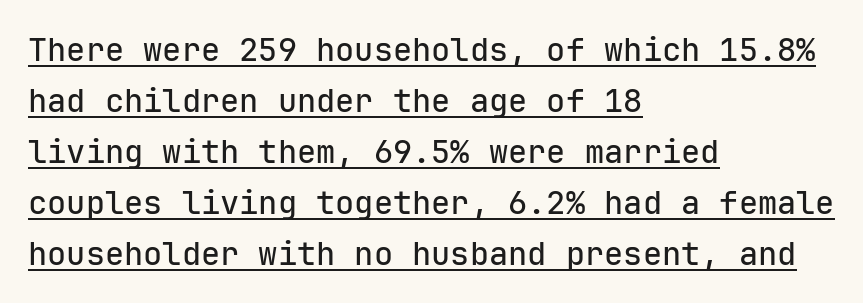
{"serif": "no", "italic": "no", "width": "normal", "stroke_contrast": "low", "x_height": "medium", "monospaced": "yes", "underline": "yes", "align": "left", "line_spacing": "normal", "line_spacing_ratio": 1.59, "letter_spacing": "normal", "letter_spacing_em": 0.0, "glyph_px": 32}
